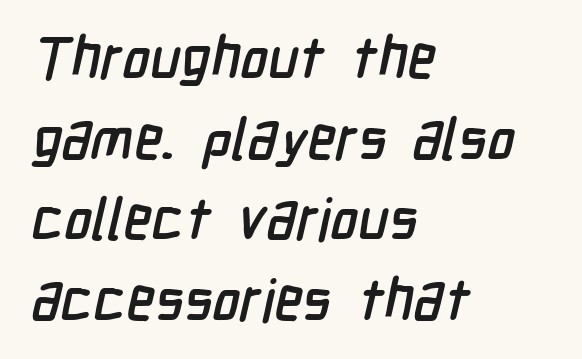
Line spacing here is normal. The area under the type is left untouched. Note the varied advance widths — an 'i' is clearly narrower than an 'm'. Letterform terminals end flat and unadorned throughout the passage.
